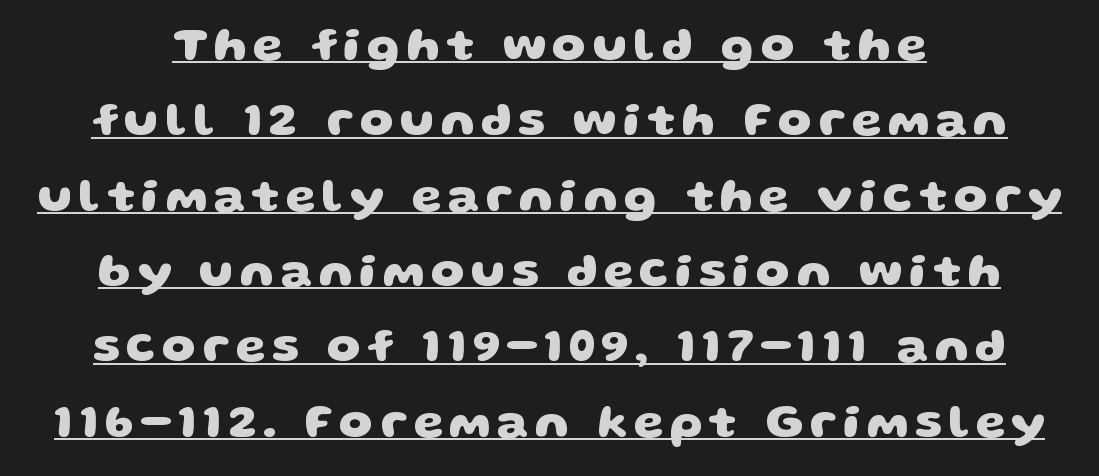
The sample's only ornament is a line tracing under the words. Caption: multi-line text, centered on the measure. Rows of type keep a routine distance in the vertical direction. Emphasis by weight is at full strength: bold. You could not count columns in this text — the font is proportionally spaced. Examine the stroke ends and you'll find no serifs.
